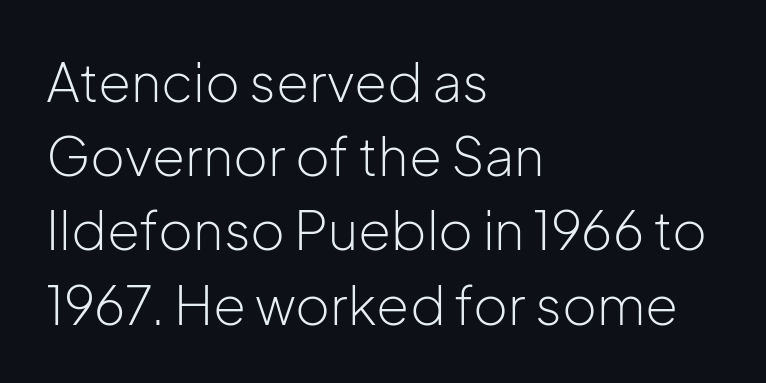
The characters are drawn with everyday or finer stroke widths. The letters stand upright; this is a roman face. Baseline-to-baseline distance is the conventional proportion of letter height. No extra tracking has been applied to these lines. The space directly below the letters is spotless. Look at the bottom of the vertical strokes: they stop flat, with no serifs.
